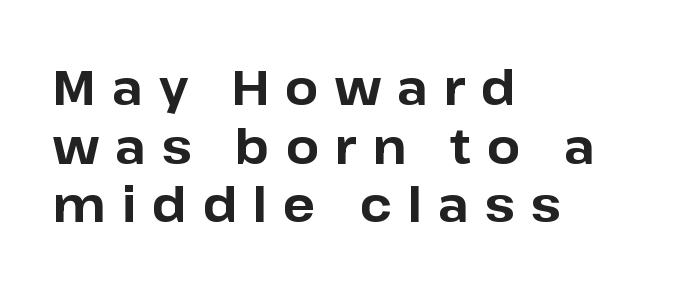
Q: Is the text bold? A: Yes.
Q: Is the text italic (slanted)? A: No, it is upright.
Q: Is the typeface a serif or a sans-serif typeface? A: Sans-serif.
Q: Is the text underlined? A: No.
Q: How is the paragraph aligned? A: Left-aligned.
Q: Is the spacing between letters normal or unusually wide? A: Unusually wide.
Q: Width (condensed, normal, or wide)? A: Normal.
Q: Stroke contrast? A: Low.
Q: x-height? A: Medium.
Q: Monospaced? A: No.
